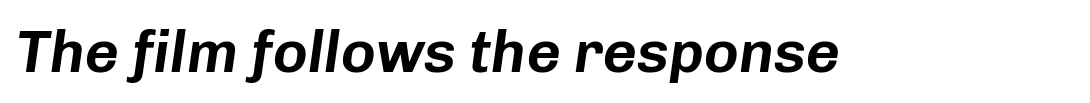
Q: Is the text italic (slanted)? A: Yes, it leans right by about 8 degrees.
Q: Is the text underlined? A: No.
Q: Is the spacing between letters normal or unusually wide? A: Normal.
Q: Width (condensed, normal, or wide)? A: Normal.
Q: Stroke contrast? A: Low.
Q: x-height? A: Medium.
Q: Monospaced? A: No.
